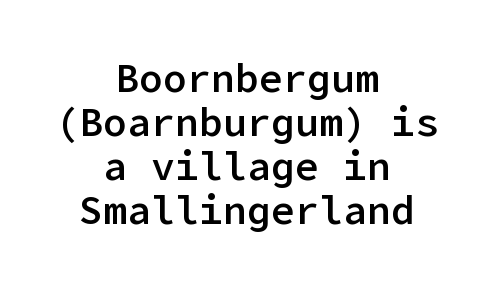
Q: Is the text bold? A: Semi-bold.
Q: Is the text italic (slanted)? A: No, it is upright.
Q: Is the typeface a serif or a sans-serif typeface? A: Sans-serif.
Q: Is the text underlined? A: No.
Q: How is the paragraph aligned? A: Centered.
Q: Is the spacing between letters normal or unusually wide? A: Normal.
Q: Is the spacing between lines tight, normal or loose? A: Tight.
Q: Width (condensed, normal, or wide)? A: Normal.
Q: Stroke contrast? A: Low.
Q: x-height? A: Medium.
